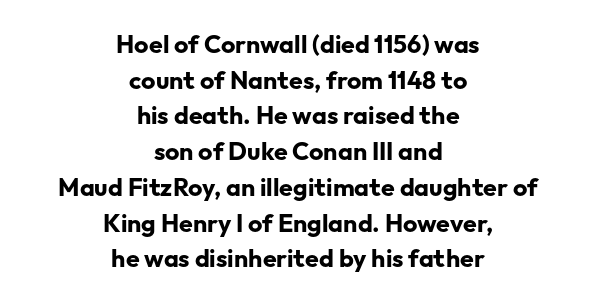
{"italic": "no", "bold": "yes", "underline": "no", "align": "center", "line_spacing": "normal", "line_spacing_ratio": 1.43, "letter_spacing": "normal", "letter_spacing_em": 0.0, "glyph_px": 25}
